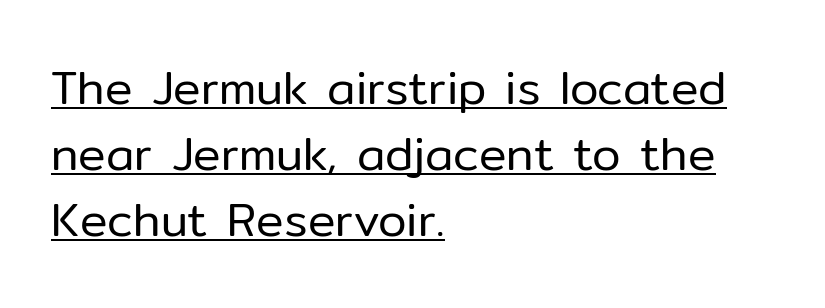
The image shows 46 px regular-weight sans-serif type, upright; set left-aligned, normal line spacing (1.44x), normal letter spacing, underlined; low stroke contrast and a medium x-height.
